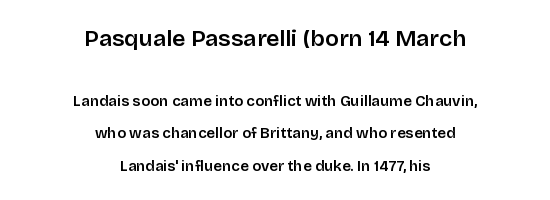
{"italic": "no", "bold": "semi", "underline": "no", "align": "center", "line_spacing": "loose", "line_spacing_ratio": 2.16, "letter_spacing": "normal", "letter_spacing_em": 0.0, "larger_block": "first", "size_ratio": 1.53, "glyph_px": 23}
